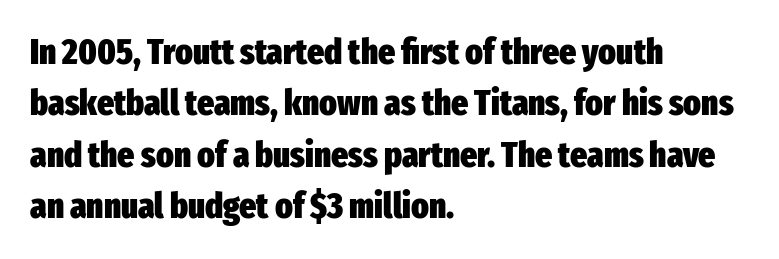
{"serif": "no", "italic": "no", "bold": "yes", "weight": "heavy", "width": "condensed", "stroke_contrast": "low", "x_height": "medium", "monospaced": "no", "underline": "no", "align": "left", "line_spacing": "normal", "line_spacing_ratio": 1.43, "letter_spacing": "normal", "letter_spacing_em": 0.0, "glyph_px": 36}
